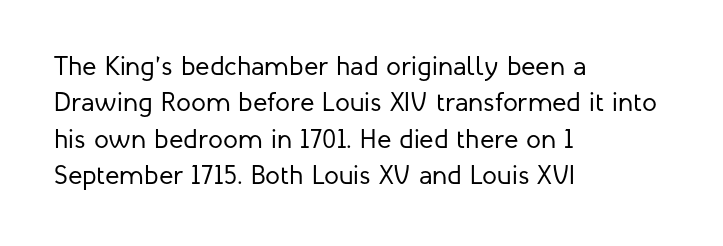
The image shows 27 px text type, upright; set left-aligned, normal line spacing (1.35x), normal letter spacing, not underlined.
